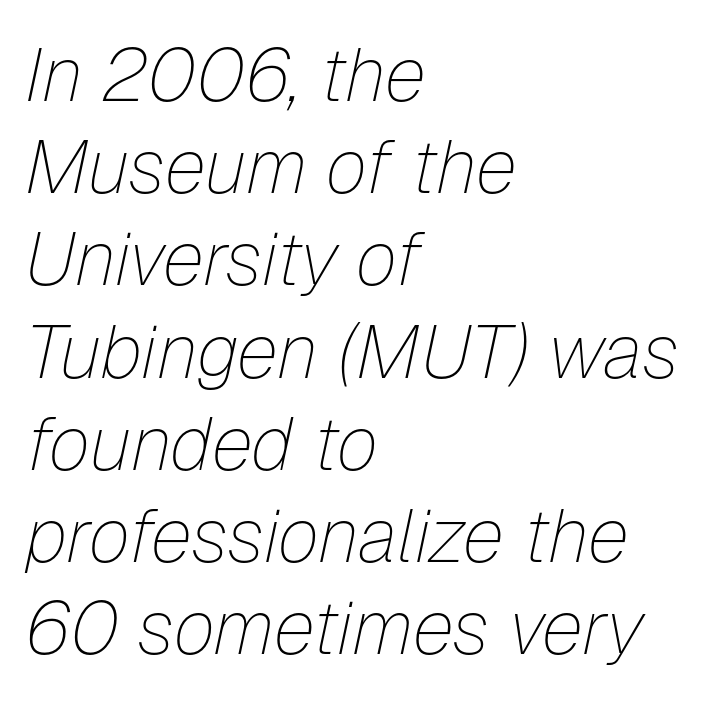
Think of a printed novel: that variable character pitch is what you see here. Unbolded letterforms with no extra heft. Italic: yes, the glyphs are oblique. Alignment: flush left. The gaps between neighbouring characters are ordinary and unremarkable.
